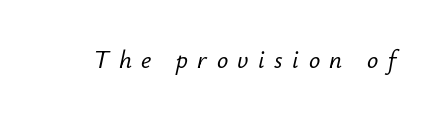
The image shows 25 px text type, italic (leaning right); set unusually wide letter spacing (+0.38 em), not underlined.
